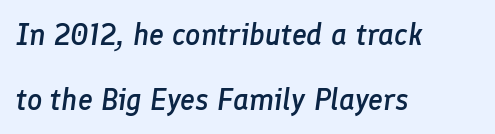
Italic: yes, the glyphs are oblique. Spacing verdict: proportional, widths tailored to each character. The typesetter chose a ragged-right arrangement here. A bare baseline throughout the passage.
